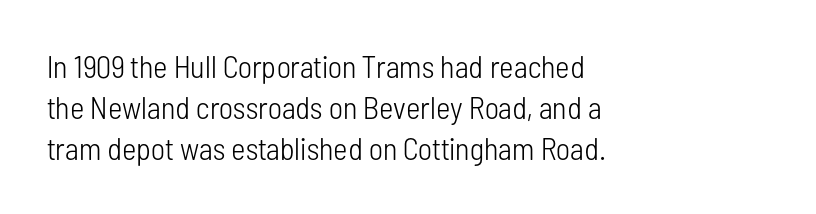
Q: Is the text bold? A: No.
Q: Is the text italic (slanted)? A: No, it is upright.
Q: Is the typeface a serif or a sans-serif typeface? A: Sans-serif.
Q: Is the text underlined? A: No.
Q: How is the paragraph aligned? A: Left-aligned.
Q: Is the spacing between letters normal or unusually wide? A: Normal.
Q: Is the spacing between lines tight, normal or loose? A: Normal.
Q: Width (condensed, normal, or wide)? A: Condensed.
Q: Stroke contrast? A: Low.
Q: x-height? A: Medium.
Q: Monospaced? A: No.
